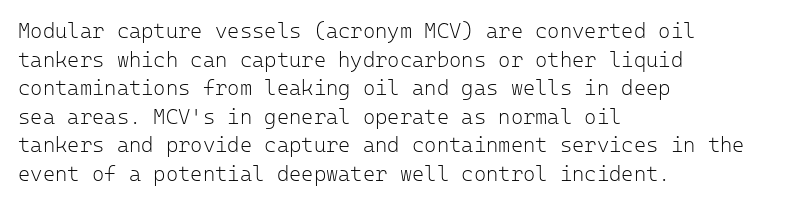
Line beginnings align vertically; line endings do not. Whoever set this chose a conventional vertical rhythm. Stroke mass is kept to a normal reading level or below. Nobody touched the tracking dial on this one.
